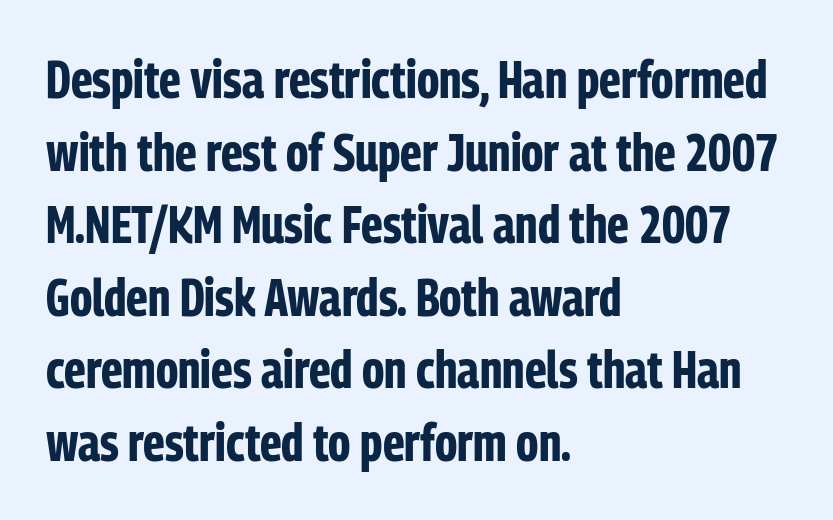
The image shows 53 px bold, condensed sans-serif type, upright; set left-aligned, normal line spacing (1.37x), normal letter spacing, not underlined; low stroke contrast and a medium x-height.
